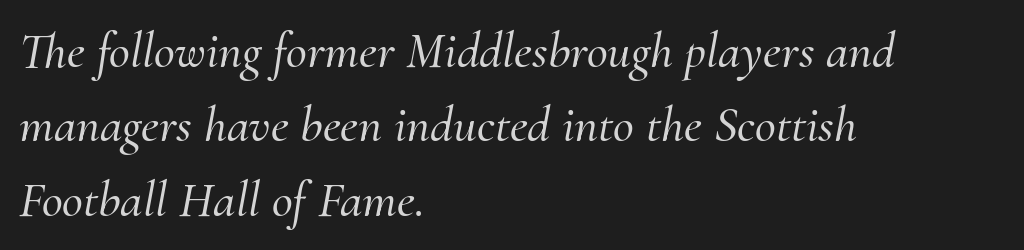
Yep, that's italic — everything's leaning. One glance says typical: line gaps are just what's usual. The face used here is proportionally spaced, like ordinary book or web type. A typesetter would label this face a serif. How are the letters spaced? Ordinarily, with no added tracking. Anything drawn beneath the words? Only blank space.
